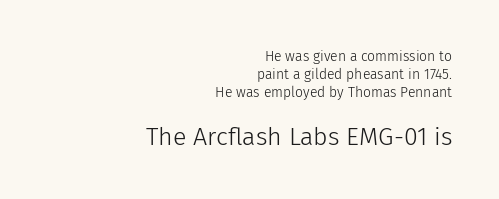
{"italic": "no", "bold": "no", "underline": "no", "align": "right", "line_spacing": "normal", "line_spacing_ratio": 1.28, "letter_spacing": "normal", "letter_spacing_em": 0.0, "larger_block": "second", "size_ratio": 1.79, "glyph_px": 25}
